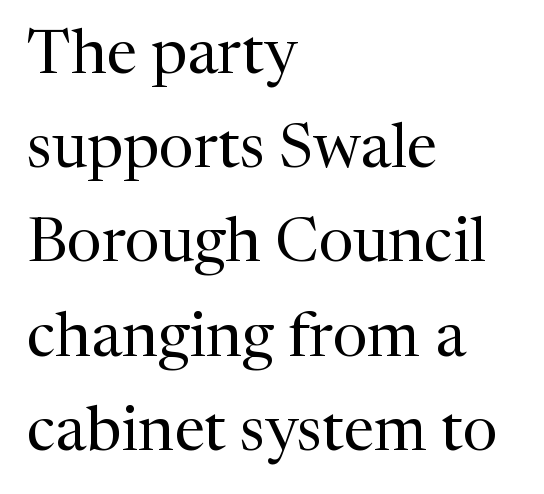
The image shows 62 px regular-weight serif type, upright; set left-aligned, normal line spacing (1.52x), normal letter spacing, not underlined; medium stroke contrast and a medium x-height.
